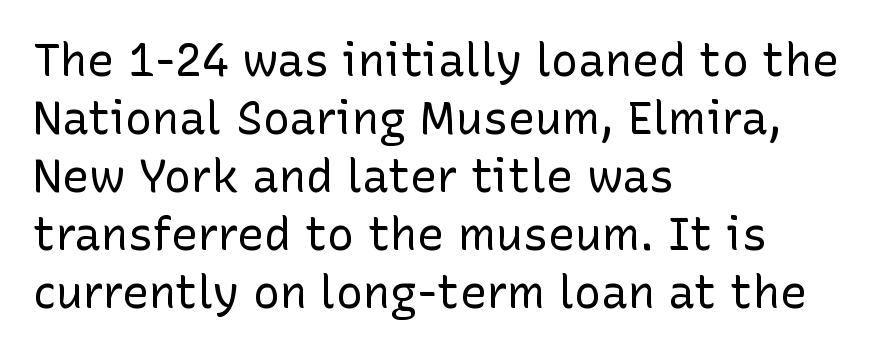
Q: Is the text bold? A: No.
Q: Is the text italic (slanted)? A: No, it is upright.
Q: Is the typeface a serif or a sans-serif typeface? A: Sans-serif.
Q: Is the text underlined? A: No.
Q: How is the paragraph aligned? A: Left-aligned.
Q: Is the spacing between letters normal or unusually wide? A: Normal.
Q: Is the spacing between lines tight, normal or loose? A: Normal.
Q: Width (condensed, normal, or wide)? A: Normal.
Q: Stroke contrast? A: Low.
Q: x-height? A: Medium.
Q: Monospaced? A: No.
